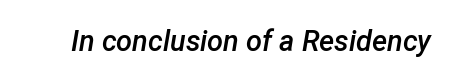
The image shows 29 px semibold type, italic (leaning right); set normal letter spacing, not underlined; low stroke contrast and a medium x-height.
